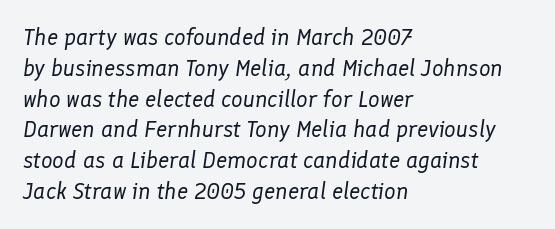
Q: Is the text bold? A: No.
Q: Is the text italic (slanted)? A: Yes, it leans right by about 8 degrees.
Q: Is the text underlined? A: No.
Q: How is the paragraph aligned? A: Left-aligned.
Q: Is the spacing between letters normal or unusually wide? A: Normal.
Q: Is the spacing between lines tight, normal or loose? A: Normal.
